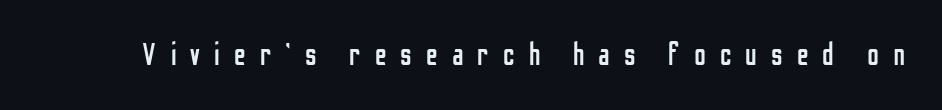
The horizontal fit of the characters is loose and conspicuously gappy. Summary of weight: not heavy and not bold. Rule under the text: the space is simply empty. These lines are rendered in a variable-pitch font.
